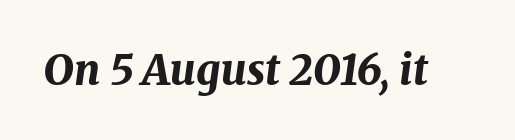
Does the weight exceed regular? Yes, all the way to bold. The axis of the letterforms is tilted away from vertical. Only glyphs here, with clear space below each row. This sample has the flowing, uneven cadence of proportional lettering. The face used here is rendered with its standard letterfit.
